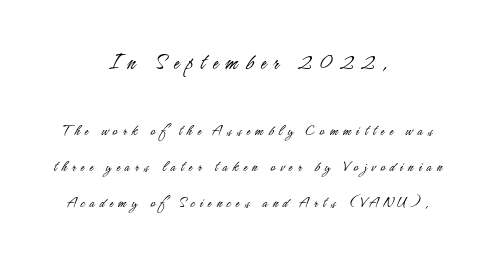
{"bold": "no", "underline": "no", "align": "center", "line_spacing": "loose", "line_spacing_ratio": 2.24, "letter_spacing": "wide", "letter_spacing_em": 0.31, "larger_block": "first", "size_ratio": 1.5, "glyph_px": 24}
